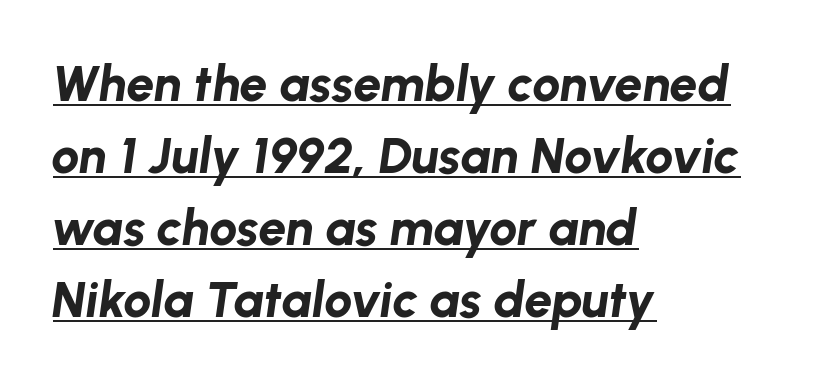
Posture: slanted. Has an underline been added? It has. The letterforms sit shoulder to shoulder at normal distance. Does the copy run flush right? No — it runs flush left. Here the designer chose a conventional face with non-uniform glyph widths. Baseline-to-baseline distance is the conventional proportion of letter height.
